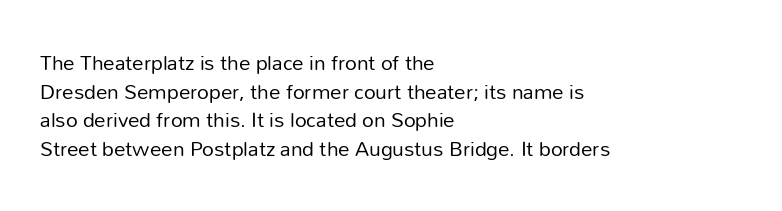
The image shows 23 px text type, upright; set left-aligned, normal line spacing (1.25x), normal letter spacing, not underlined.
